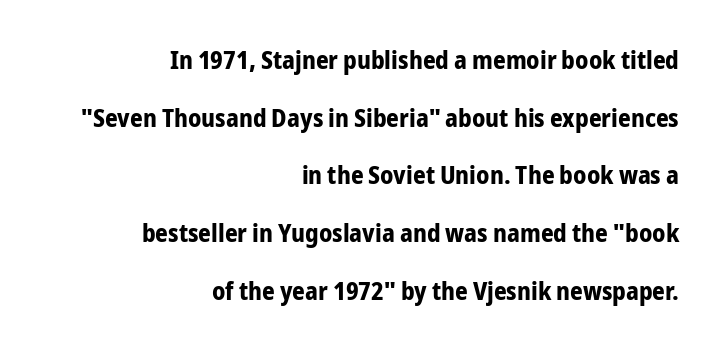
{"italic": "no", "bold": "yes", "underline": "no", "align": "right", "line_spacing": "loose", "line_spacing_ratio": 2.31, "letter_spacing": "normal", "letter_spacing_em": 0.0, "glyph_px": 25}
